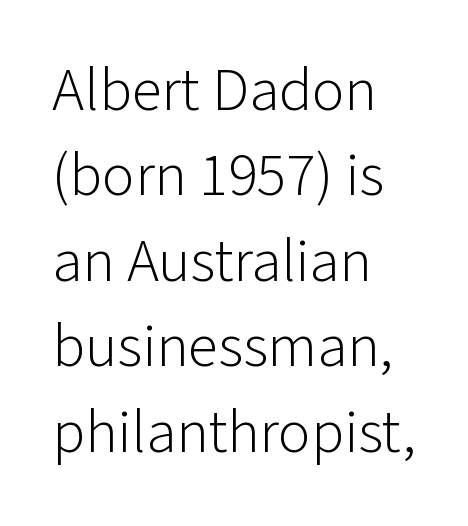
{"serif": "no", "italic": "no", "bold": "no", "weight": "light", "width": "normal", "stroke_contrast": "low", "x_height": "medium", "monospaced": "no", "underline": "no", "align": "left", "line_spacing": "normal", "line_spacing_ratio": 1.4, "letter_spacing": "normal", "letter_spacing_em": 0.0, "glyph_px": 61}
